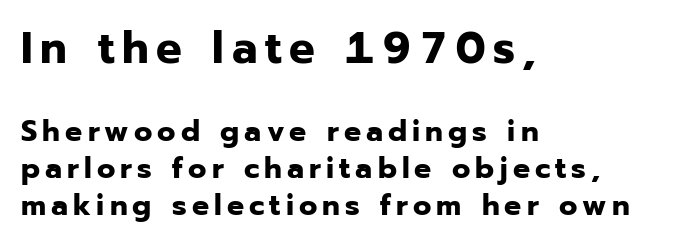
Q: Is the text bold? A: Yes.
Q: Is the text italic (slanted)? A: No, it is upright.
Q: Is the typeface a serif or a sans-serif typeface? A: Sans-serif.
Q: Is the text underlined? A: No.
Q: How is the paragraph aligned? A: Left-aligned.
Q: Which block of text is set in a larger size, the first (top) or the second (bottom)? A: The first (top) one.
Q: Width (condensed, normal, or wide)? A: Normal.
Q: Stroke contrast? A: Low.
Q: x-height? A: Medium.
Q: Monospaced? A: No.
